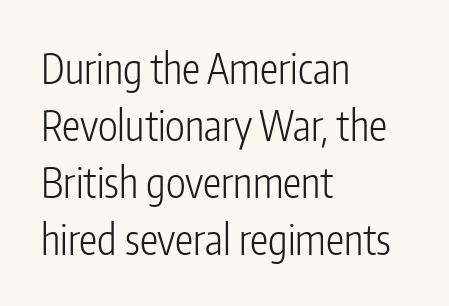
The letters carry no serifs — their stems end cleanly without finishing strokes. Bare-footed words on every line. Inter-character spacing is left at the font's built-in metrics. Leading: standard. No italicization has been applied; the sample stays upright. Is this a fixed-width face? No — the glyphs have proportional, varying widths.
